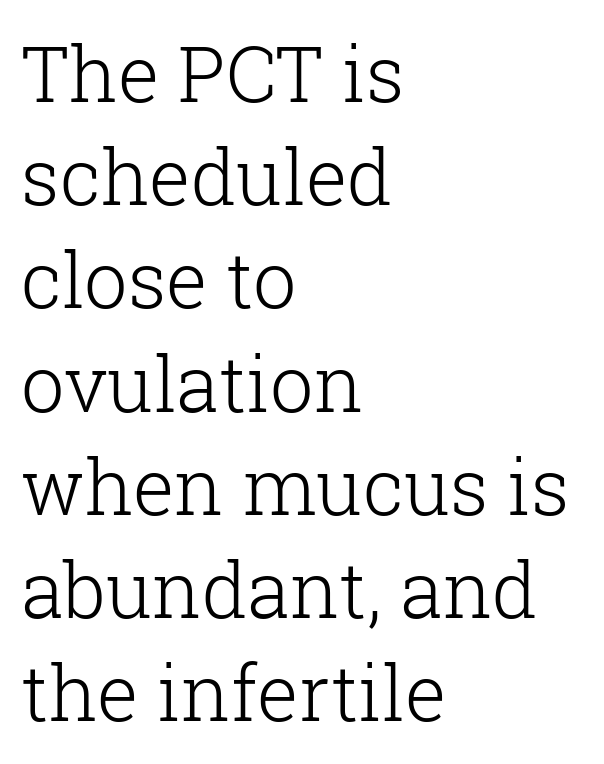
{"serif": "yes", "italic": "no", "bold": "no", "weight": "light", "width": "normal", "stroke_contrast": "low", "x_height": "medium", "monospaced": "no", "underline": "no", "align": "left", "line_spacing": "normal", "line_spacing_ratio": 1.34, "letter_spacing": "normal", "letter_spacing_em": 0.0, "glyph_px": 77}
